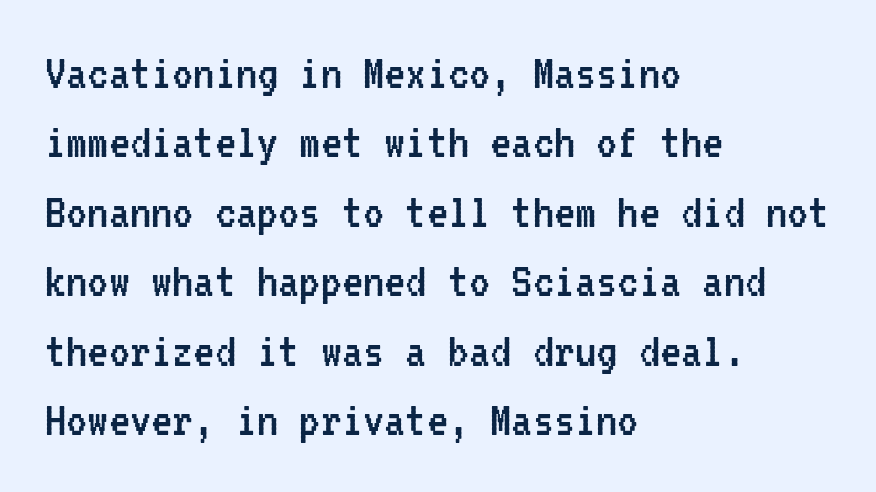
Q: Is the text bold? A: No.
Q: Is the text italic (slanted)? A: No, it is upright.
Q: Is the typeface a serif or a sans-serif typeface? A: Sans-serif.
Q: Is the text underlined? A: No.
Q: How is the paragraph aligned? A: Left-aligned.
Q: Is the spacing between letters normal or unusually wide? A: Normal.
Q: Is the spacing between lines tight, normal or loose? A: Normal.
Q: Width (condensed, normal, or wide)? A: Condensed.
Q: Stroke contrast? A: Low.
Q: x-height? A: Medium.
Q: Monospaced? A: Yes.
